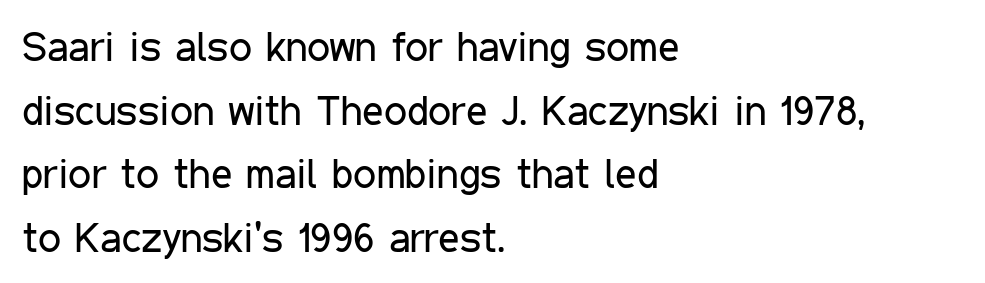
The image shows 41 px regular-weight, condensed sans-serif type, upright; set left-aligned, normal line spacing (1.55x), normal letter spacing, not underlined; low stroke contrast and a medium x-height.
